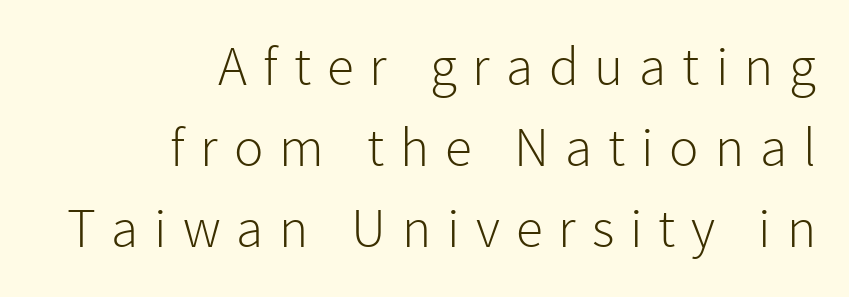
Does the lettering tilt? It doesn't — this is upright. Serif or sans? Sans — the stroke terminals are bare. Inter-character spacing is expanded well beyond the font's built-in metrics. No extra ink here — the face is not bold. Each letter keeps its own natural width here, so spacing adapts to shape. Letters rest on an invisible, unmarked baseline.
